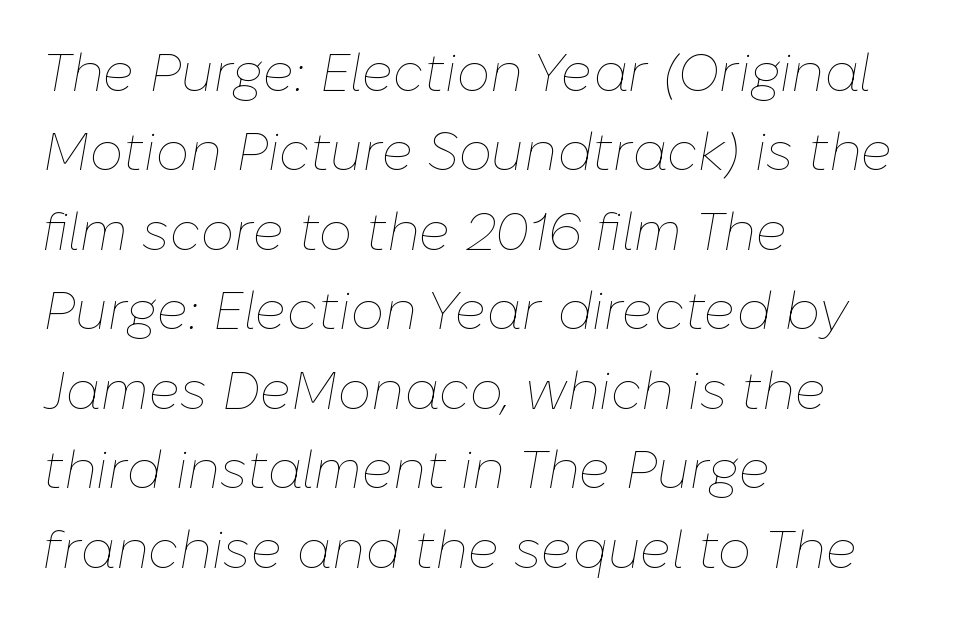
There is no visible air inserted between adjacent glyphs. Proportional: the letters do not fall into vertical columns. The rendering uses a moderate line-height, typical for paragraphs. The typography opts for an oblique posture over an upright one. Line beginnings align vertically; line endings do not. Just letters on the line, the space beneath them empty.
